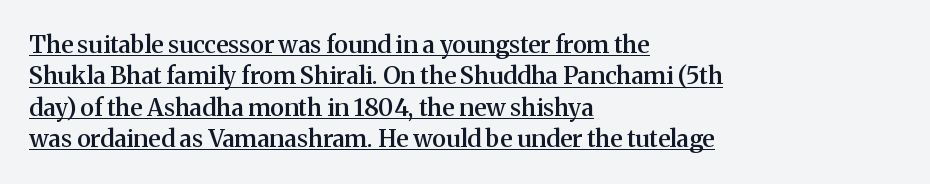
Q: Is the text bold? A: Semi-bold.
Q: Is the text italic (slanted)? A: No, it is upright.
Q: Is the text underlined? A: Yes.
Q: How is the paragraph aligned? A: Left-aligned.
Q: Is the spacing between letters normal or unusually wide? A: Normal.
Q: Is the spacing between lines tight, normal or loose? A: Normal.
